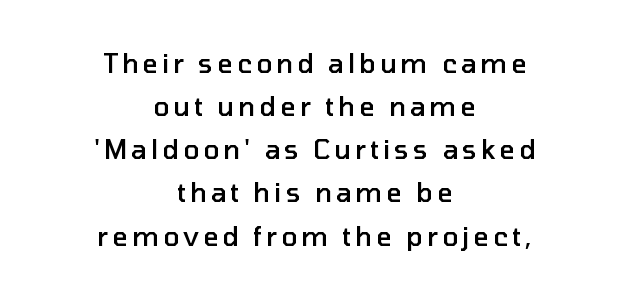
A semibold gives these letters moderate extra thickness, short of bold. The letters stand straight up with perfectly vertical stems. How would I describe the line gaps? Plain and ordinary. Line starts and ends both wander, symmetrically. Words float on clear page, feet unadorned.
